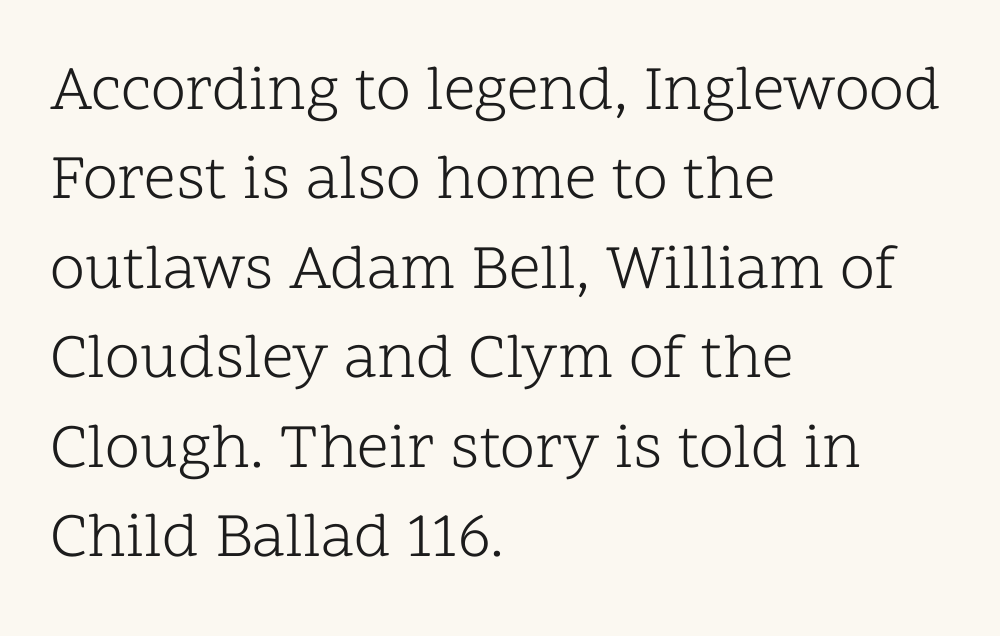
Q: Is the text bold? A: No.
Q: Is the text italic (slanted)? A: No, it is upright.
Q: Is the typeface a serif or a sans-serif typeface? A: Serif.
Q: Is the text underlined? A: No.
Q: How is the paragraph aligned? A: Left-aligned.
Q: Is the spacing between letters normal or unusually wide? A: Normal.
Q: Is the spacing between lines tight, normal or loose? A: Normal.
Q: Width (condensed, normal, or wide)? A: Normal.
Q: Stroke contrast? A: Low.
Q: x-height? A: Medium.
Q: Monospaced? A: No.
